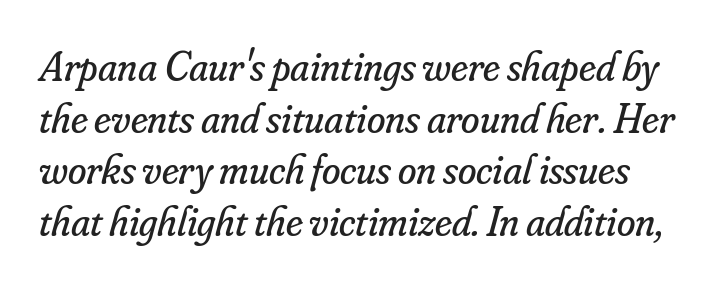
The image shows 42 px regular-weight serif type, italic (leaning right); set line spacing 1.23x, normal letter spacing, not underlined; low stroke contrast and a small x-height.
